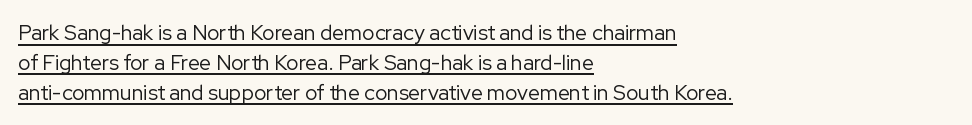
A rule runs beneath these lines of type. When letters stand straight like this, we call the style roman or upright. Tracking value appears to be zero — textbook default spacing. These lines sit exactly where default settings would place them. Nothing heavy about these letters — not bold at all. Compared with a centered layout, this one pins lines to the left instead.
